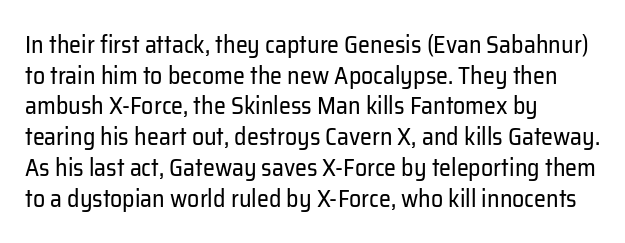
Q: Is the text bold? A: No.
Q: Is the text italic (slanted)? A: No, it is upright.
Q: Is the text underlined? A: No.
Q: How is the paragraph aligned? A: Left-aligned.
Q: Is the spacing between letters normal or unusually wide? A: Normal.
Q: Is the spacing between lines tight, normal or loose? A: Normal.
